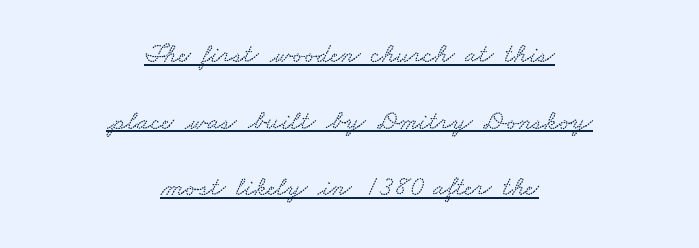
{"underline": "yes", "align": "center", "line_spacing": "loose", "line_spacing_ratio": 2.47, "letter_spacing": "normal", "letter_spacing_em": 0.0, "glyph_px": 27}
